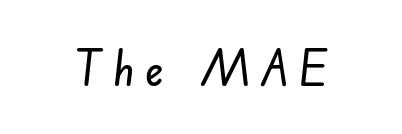
Q: Is the typeface a serif or a sans-serif typeface? A: Sans-serif.
Q: Is the text underlined? A: No.
Q: Is the spacing between letters normal or unusually wide? A: Unusually wide.
Q: Width (condensed, normal, or wide)? A: Condensed.
Q: Stroke contrast? A: Low.
Q: x-height? A: Small.
Q: Monospaced? A: No.
